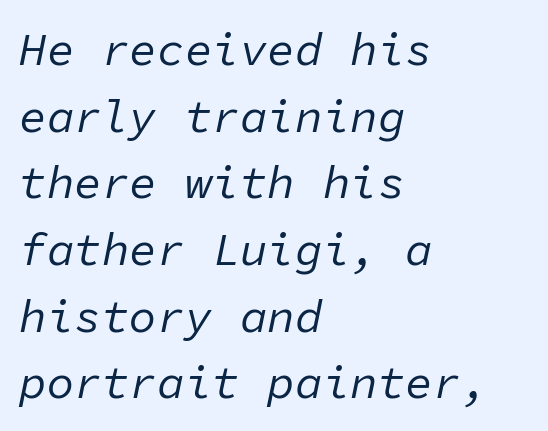
The image shows 46 px regular-weight type, italic (leaning right), monospaced; set left-aligned, normal line spacing (1.45x), normal letter spacing, not underlined; low stroke contrast and a medium x-height.
